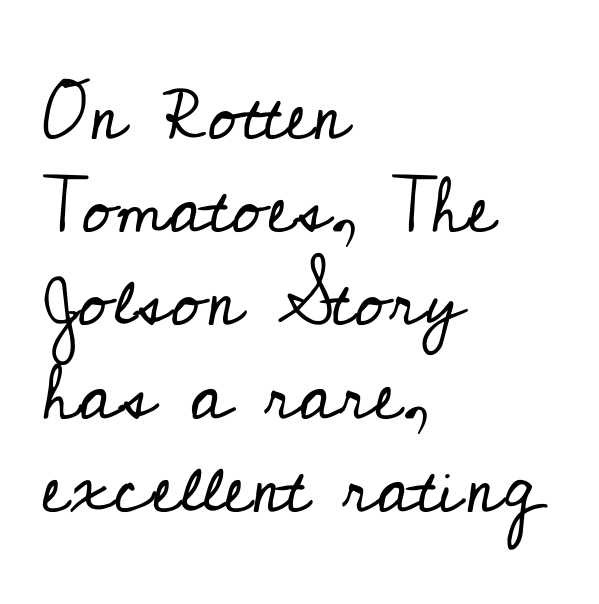
There is no visible air inserted between adjacent glyphs. Is this a heavy cut? Hardly; it is regular or lighter. Check the space under the baseline: it is left empty. Horizontally, the lines are justified to the leading edge only. Type style note: has serifs.
